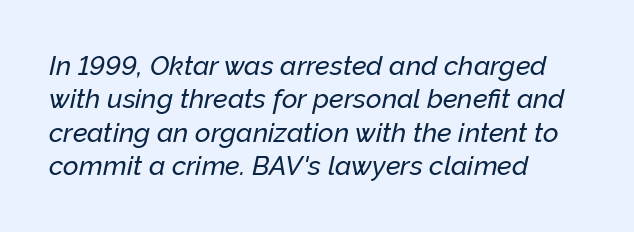
{"italic": "yes", "lean": "right", "slant_degrees": 12, "underline": "no", "align": "left", "line_spacing_ratio": 1.24, "letter_spacing": "normal", "letter_spacing_em": 0.0, "glyph_px": 27}
